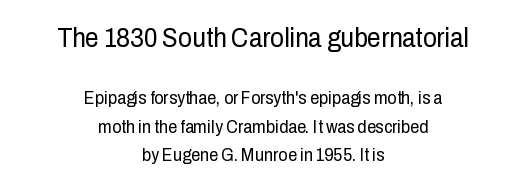
{"italic": "no", "bold": "no", "underline": "no", "align": "center", "line_spacing": "normal", "line_spacing_ratio": 1.6, "letter_spacing": "normal", "letter_spacing_em": 0.0, "larger_block": "first", "size_ratio": 1.5, "glyph_px": 27}
